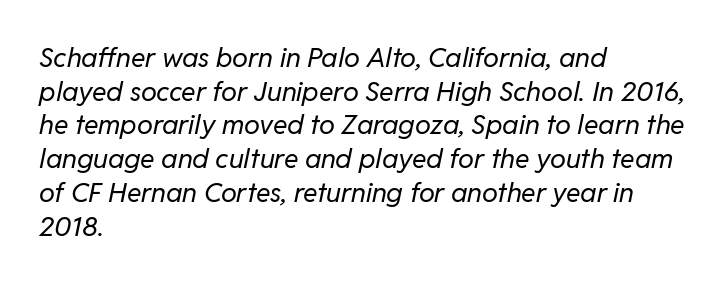
{"italic": "yes", "lean": "right", "slant_degrees": 11, "bold": "no", "underline": "no", "align": "left", "line_spacing": "normal", "line_spacing_ratio": 1.25, "letter_spacing": "normal", "letter_spacing_em": 0.0, "glyph_px": 27}
